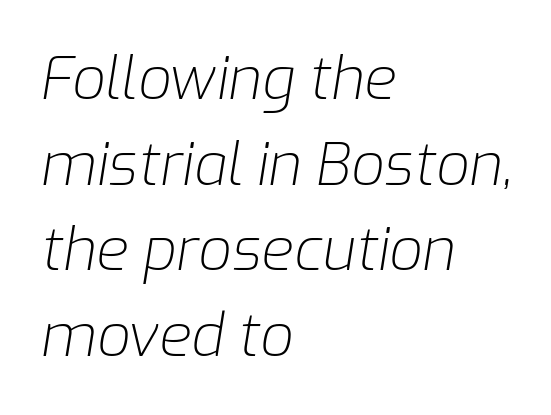
Q: Is the text bold? A: No.
Q: Is the text italic (slanted)? A: Yes, it leans right by about 9 degrees.
Q: Is the text underlined? A: No.
Q: How is the paragraph aligned? A: Left-aligned.
Q: Is the spacing between letters normal or unusually wide? A: Normal.
Q: Is the spacing between lines tight, normal or loose? A: Normal.
Q: Width (condensed, normal, or wide)? A: Normal.
Q: Stroke contrast? A: Low.
Q: x-height? A: Medium.
Q: Monospaced? A: No.
